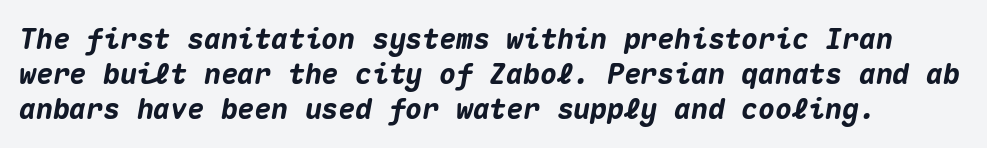
Q: Is the text bold? A: Yes.
Q: Is the text italic (slanted)? A: Yes, it leans right by about 10 degrees.
Q: Is the text underlined? A: No.
Q: Is the spacing between letters normal or unusually wide? A: Normal.
Q: Is the spacing between lines tight, normal or loose? A: Normal.
Q: Width (condensed, normal, or wide)? A: Normal.
Q: Stroke contrast? A: Medium.
Q: x-height? A: Medium.
Q: Monospaced? A: Yes.
